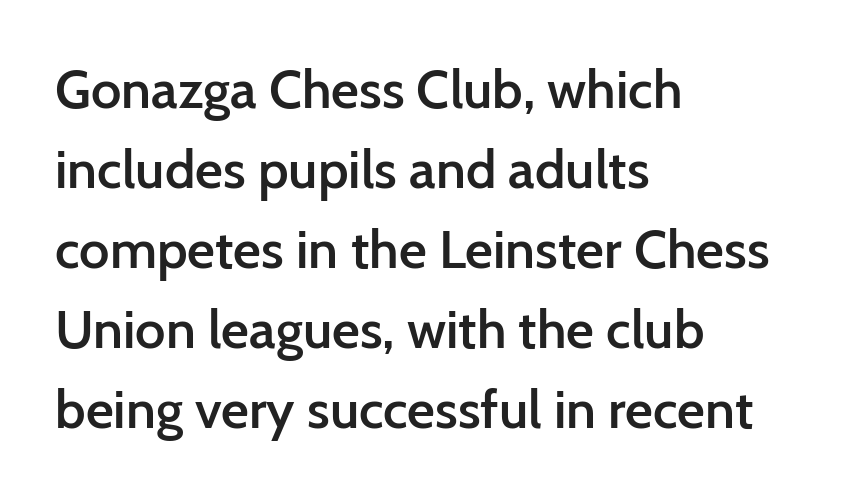
The image shows 54 px semibold sans-serif type, upright; set left-aligned, normal line spacing (1.48x), normal letter spacing, not underlined; low stroke contrast and a medium x-height.
